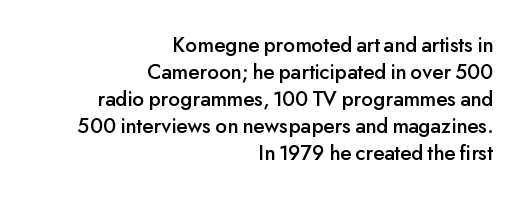
Q: Is the text italic (slanted)? A: No, it is upright.
Q: Is the text underlined? A: No.
Q: How is the paragraph aligned? A: Right-aligned.
Q: Is the spacing between letters normal or unusually wide? A: Normal.
